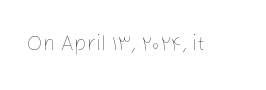
Q: Is the text bold? A: No.
Q: Is the text italic (slanted)? A: No, it is upright.
Q: Is the text underlined? A: No.
Q: Is the spacing between letters normal or unusually wide? A: Normal.
